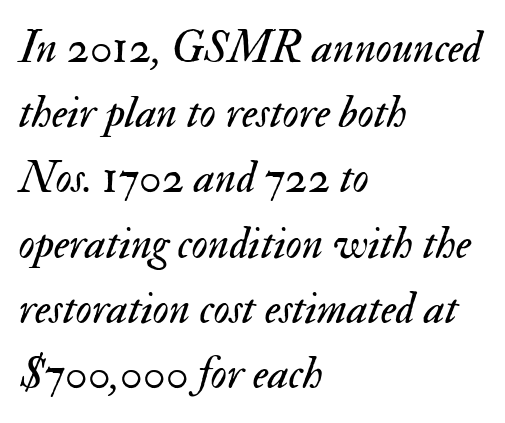
Q: Is the text bold? A: No.
Q: Is the text italic (slanted)? A: Yes, it leans right by about 17 degrees.
Q: Is the text underlined? A: No.
Q: How is the paragraph aligned? A: Left-aligned.
Q: Is the spacing between letters normal or unusually wide? A: Normal.
Q: Is the spacing between lines tight, normal or loose? A: Normal.
Q: Width (condensed, normal, or wide)? A: Normal.
Q: Stroke contrast? A: Medium.
Q: x-height? A: Small.
Q: Monospaced? A: No.
